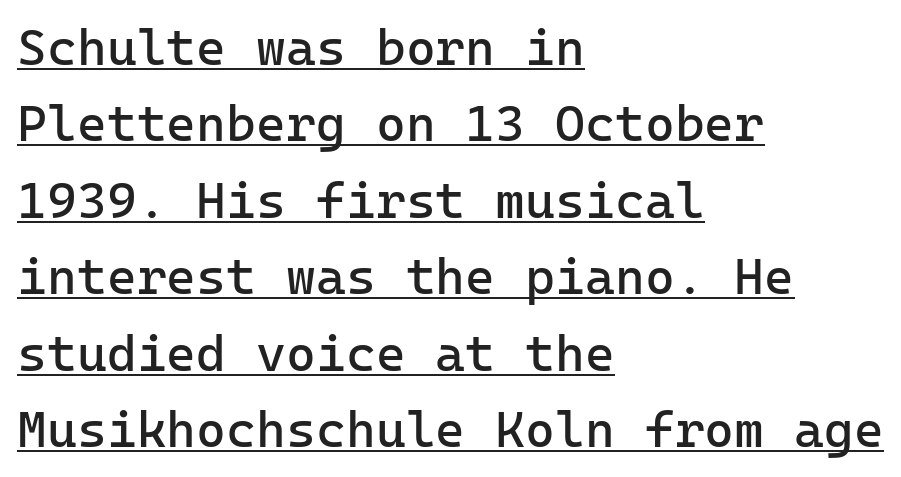
The passage is arranged the way most books set body copy — flush left. How would I describe the line gaps? Plain and ordinary. The letters carry no serifs — their stems end cleanly without finishing strokes. Caption: lettering with a line underneath.
